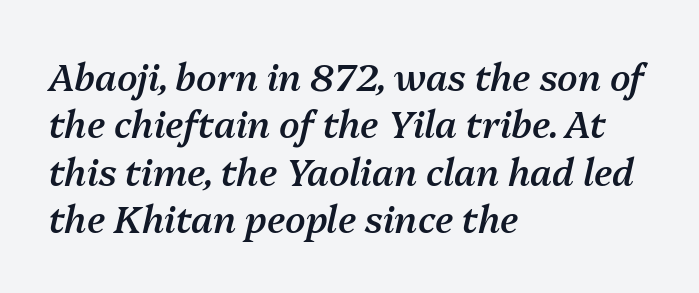
Q: Is the text bold? A: Semi-bold.
Q: Is the text italic (slanted)? A: Yes, it leans right by about 13 degrees.
Q: Is the text underlined? A: No.
Q: How is the paragraph aligned? A: Left-aligned.
Q: Is the spacing between letters normal or unusually wide? A: Normal.
Q: Is the spacing between lines tight, normal or loose? A: Normal.
Q: Width (condensed, normal, or wide)? A: Normal.
Q: Stroke contrast? A: Medium.
Q: x-height? A: Medium.
Q: Monospaced? A: No.
